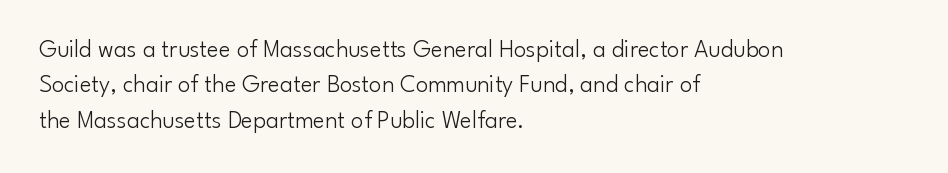
Q: Is the text bold? A: No.
Q: Is the text italic (slanted)? A: No, it is upright.
Q: Is the text underlined? A: No.
Q: How is the paragraph aligned? A: Left-aligned.
Q: Is the spacing between letters normal or unusually wide? A: Normal.
Q: Is the spacing between lines tight, normal or loose? A: Normal.
